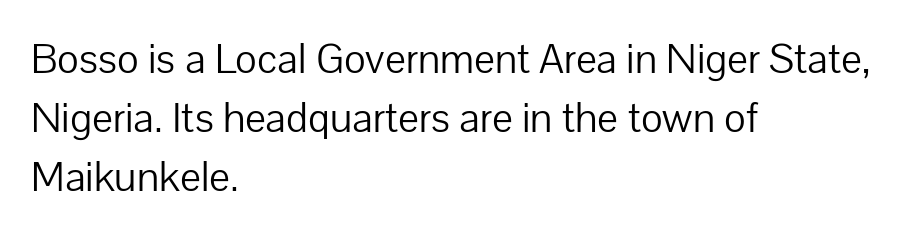
Character widths vary here, with narrow letters taking less room than wide ones. Ink coverage per letter is moderate at most. Typeset ragged right — the left edge is the straight one. Upright lettering throughout.
